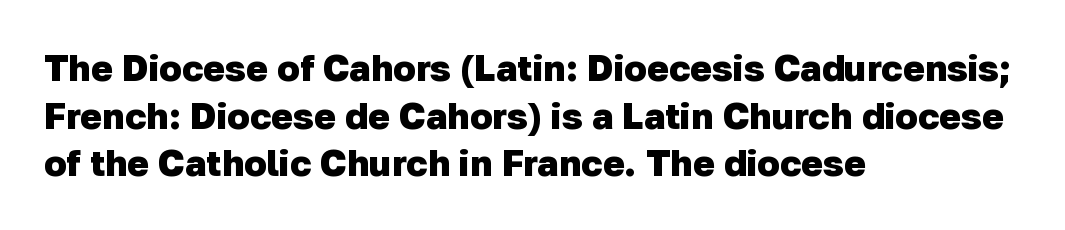
The glyphs in this specimen are sans serif. Look at the stroke-to-counter ratio: heavy, a bold. The gaps between neighbouring characters are ordinary and unremarkable. Varying glyph widths throughout — classic text-font behaviour. Whoever set this chose a conventional vertical rhythm. These lines stack with their left ends in a neat column.
